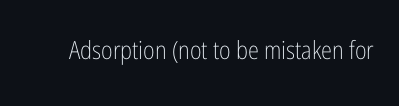
Q: Is the text bold? A: No.
Q: Is the text italic (slanted)? A: No, it is upright.
Q: Is the text underlined? A: No.
Q: Is the spacing between letters normal or unusually wide? A: Normal.
